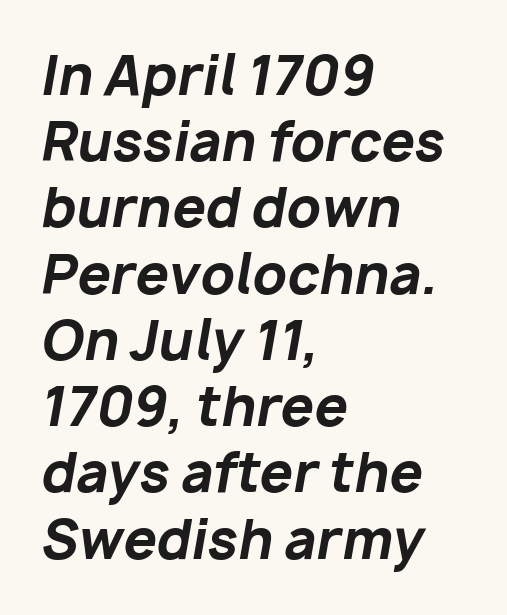
{"italic": "yes", "lean": "right", "slant_degrees": 10, "bold": "yes", "weight": "bold", "width": "normal", "stroke_contrast": "low", "x_height": "medium", "monospaced": "no", "underline": "no", "align": "left", "line_spacing": "normal", "line_spacing_ratio": 1.25, "letter_spacing": "normal", "letter_spacing_em": 0.0, "glyph_px": 53}
